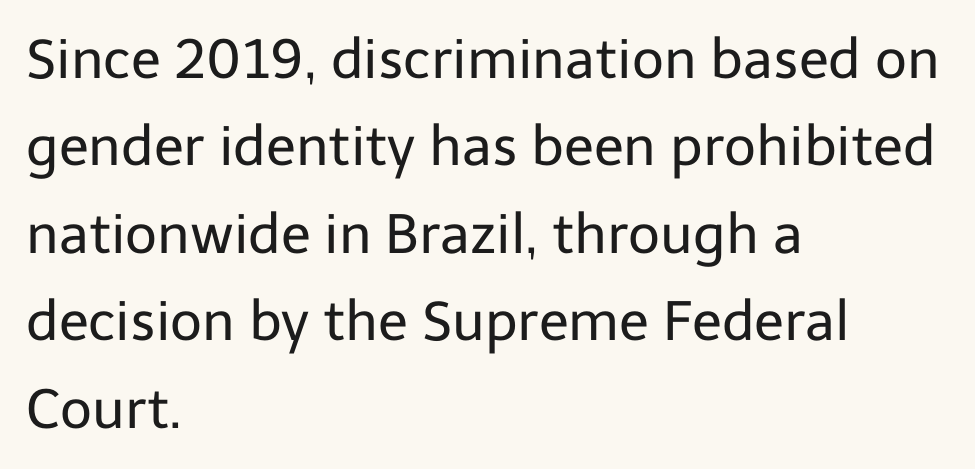
{"serif": "no", "italic": "no", "bold": "no", "weight": "regular", "width": "normal", "stroke_contrast": "low", "x_height": "medium", "monospaced": "no", "underline": "no", "align": "left", "line_spacing": "normal", "line_spacing_ratio": 1.59, "letter_spacing": "normal", "letter_spacing_em": 0.0, "glyph_px": 55}
